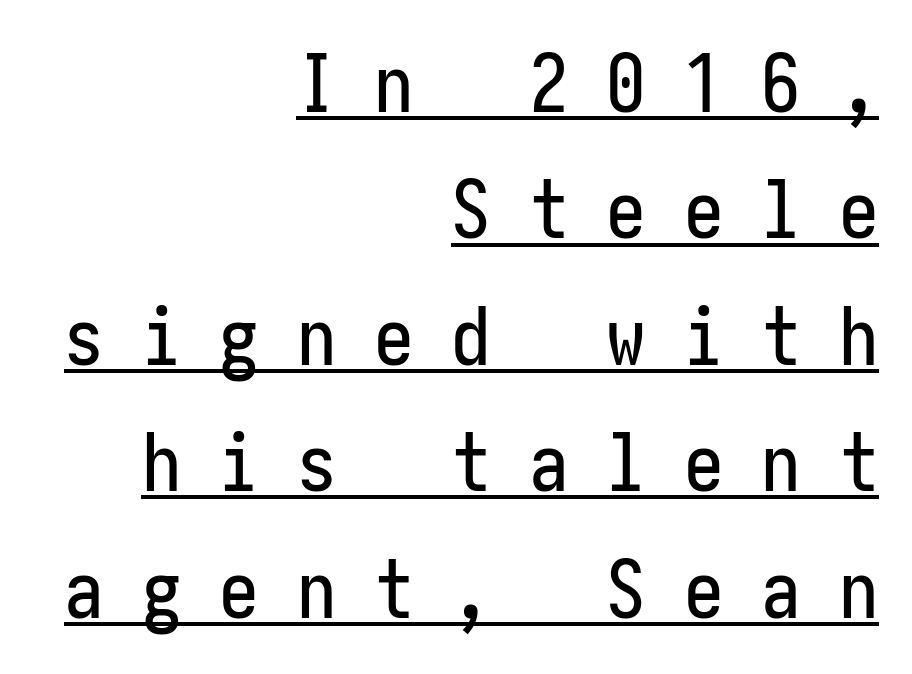
To sum up the face: it is a sans, with no serifs. The rendering uses a moderate line-height, typical for paragraphs. The lettering holds an erect, upright posture throughout. Compared with undecorated copy, this sample adds a rule below the words.
